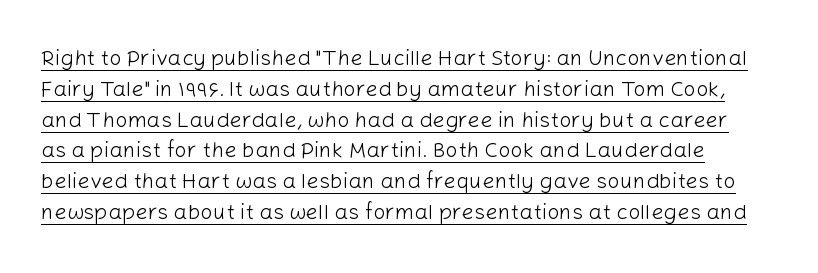
{"italic": "no", "bold": "no", "underline": "yes", "line_spacing": "normal", "line_spacing_ratio": 1.4, "letter_spacing": "normal", "letter_spacing_em": 0.0, "glyph_px": 22}
